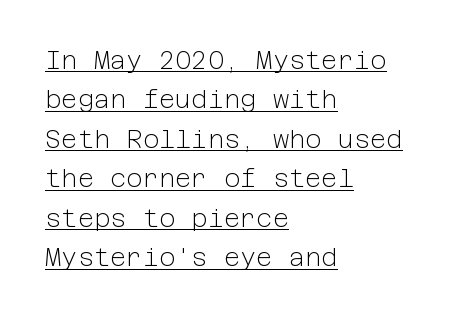
If you drew a line through each stem, it would be perfectly vertical. Reading down the column, the eye jumps a familiar distance to each next line. The strokes carry an ordinary text weight at most. Looks like someone drew a line under every word here. Is the letter spacing exaggerated? No — it looks like the ordinary default. Notice how the passage keeps a crisp vertical edge on the left only.
